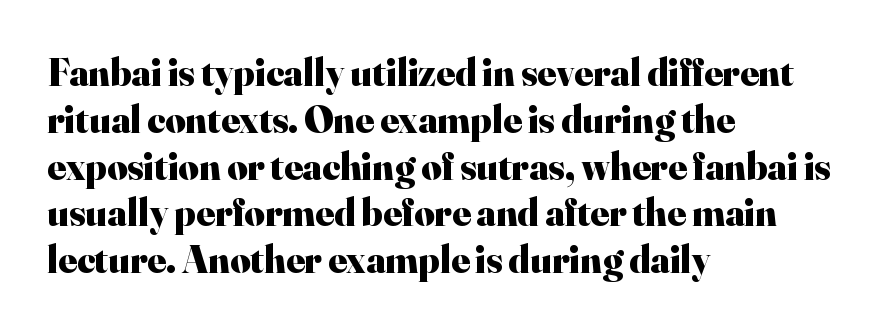
The image shows 39 px heavy serif type, upright; set left-aligned, line spacing 1.2x, normal letter spacing, not underlined; high stroke contrast and a small x-height.
